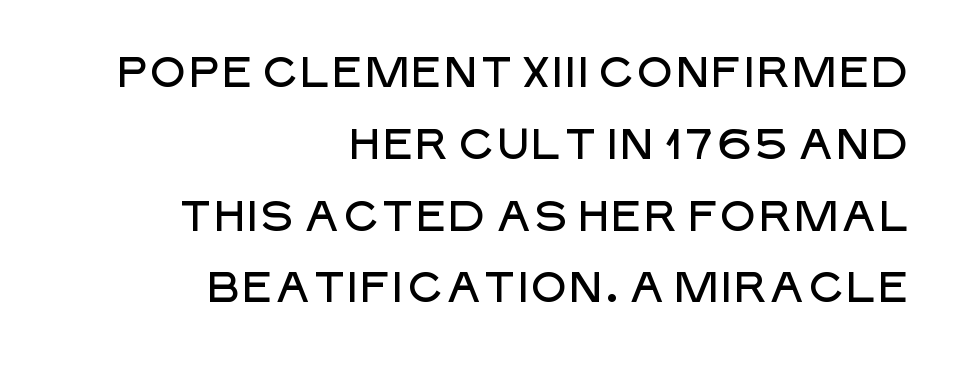
The image shows 42 px sans-serif type, upright; set right-aligned, line spacing 1.71x, normal letter spacing, not underlined; low stroke contrast and a large x-height.
